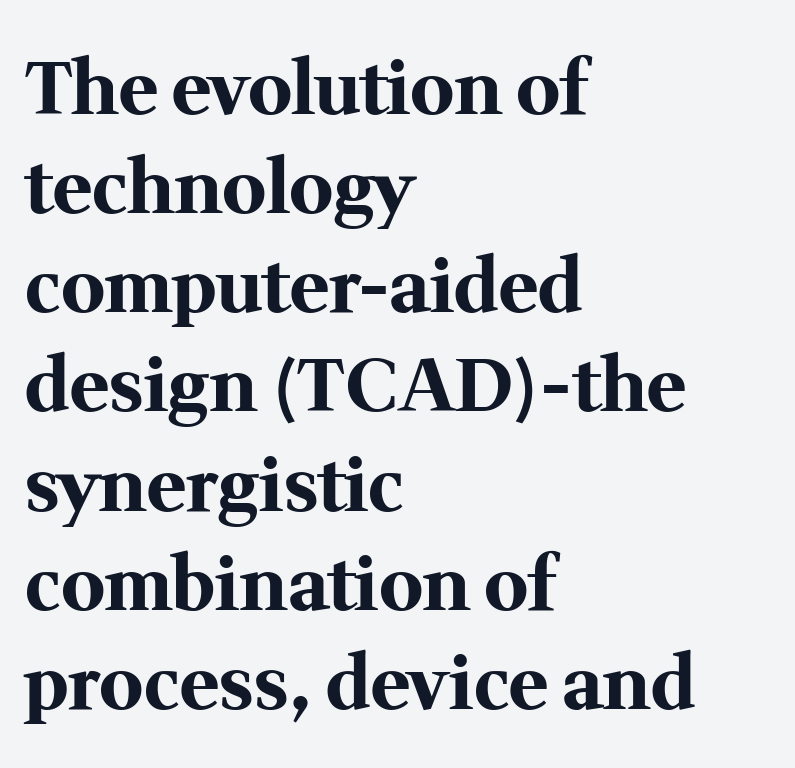
Q: Is the text bold? A: Yes.
Q: Is the text italic (slanted)? A: No, it is upright.
Q: Is the typeface a serif or a sans-serif typeface? A: Serif.
Q: Is the text underlined? A: No.
Q: How is the paragraph aligned? A: Left-aligned.
Q: Is the spacing between letters normal or unusually wide? A: Normal.
Q: Is the spacing between lines tight, normal or loose? A: Normal.
Q: Width (condensed, normal, or wide)? A: Normal.
Q: Stroke contrast? A: Medium.
Q: x-height? A: Medium.
Q: Monospaced? A: No.
